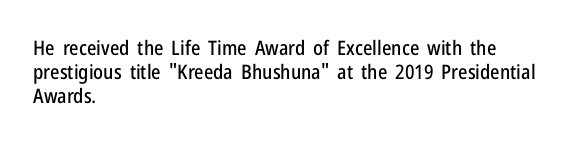
If you drew a line through each stem, it would be perfectly vertical. The line texture is even and compact thanks to regular tracking. Which margin do the lines hug? The left one — the right edge is uneven. Letters rest on an invisible, unmarked baseline.
